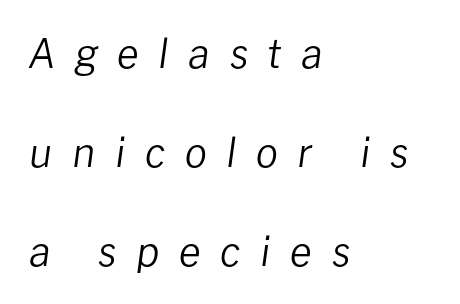
Q: Is the text bold? A: No.
Q: Is the text italic (slanted)? A: Yes, it leans right by about 8 degrees.
Q: Is the text underlined? A: No.
Q: How is the paragraph aligned? A: Left-aligned.
Q: Is the spacing between letters normal or unusually wide? A: Unusually wide.
Q: Is the spacing between lines tight, normal or loose? A: Loose.
Q: Width (condensed, normal, or wide)? A: Normal.
Q: Stroke contrast? A: Low.
Q: x-height? A: Medium.
Q: Monospaced? A: No.
